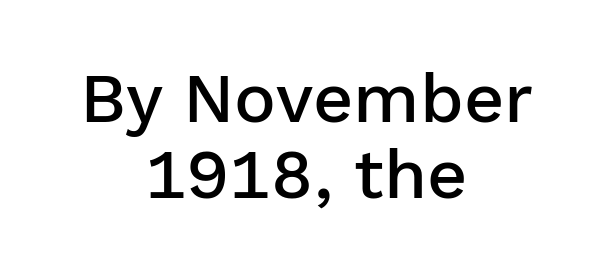
Q: Is the text bold? A: Semi-bold.
Q: Is the text italic (slanted)? A: No, it is upright.
Q: Is the typeface a serif or a sans-serif typeface? A: Sans-serif.
Q: Is the text underlined? A: No.
Q: How is the paragraph aligned? A: Centered.
Q: Is the spacing between letters normal or unusually wide? A: Normal.
Q: Is the spacing between lines tight, normal or loose? A: Tight.
Q: Width (condensed, normal, or wide)? A: Normal.
Q: Stroke contrast? A: Low.
Q: x-height? A: Medium.
Q: Monospaced? A: No.
